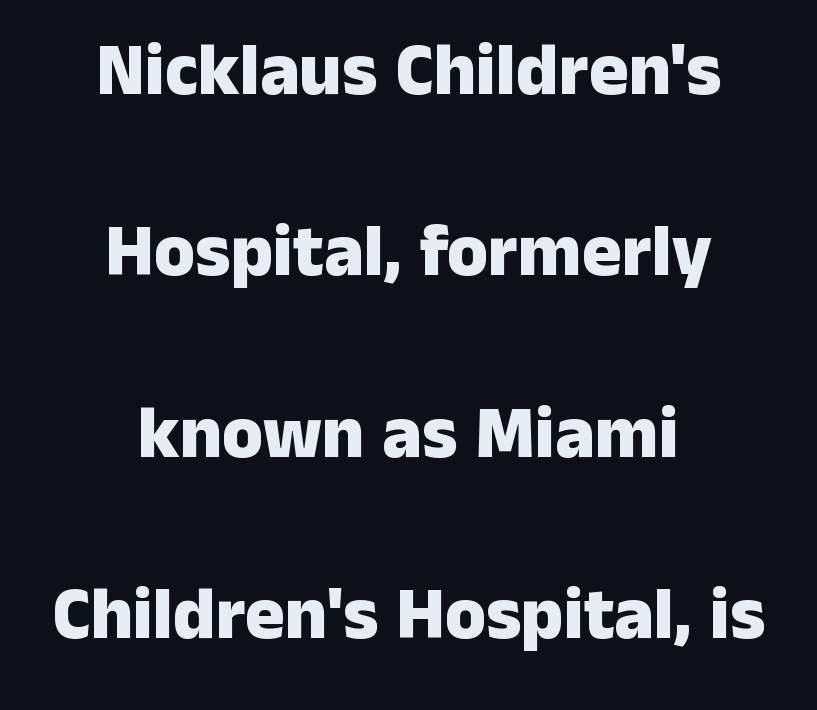
The image shows 74 px heavy sans-serif type, upright; set centered, loose line spacing (2.45x), normal letter spacing, not underlined; low stroke contrast and a medium x-height.
